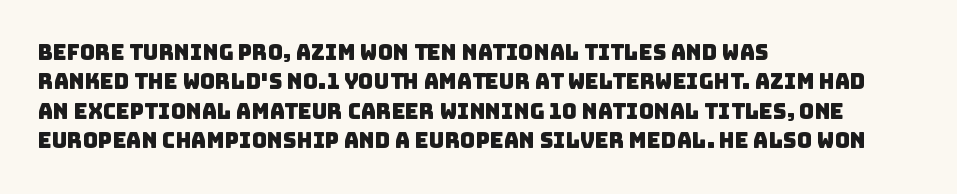
Q: Is the text underlined? A: No.
Q: How is the paragraph aligned? A: Left-aligned.
Q: Is the spacing between letters normal or unusually wide? A: Normal.
Q: Is the spacing between lines tight, normal or loose? A: Normal.
